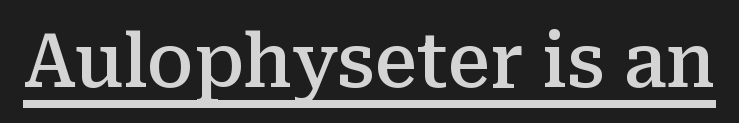
A typesetter would call this proportional, since set widths differ per character. Typesetter's note: demi weight, one step under bold. Nope, not italic — everything's standing straight. What decoration does the sample have? An underline.
